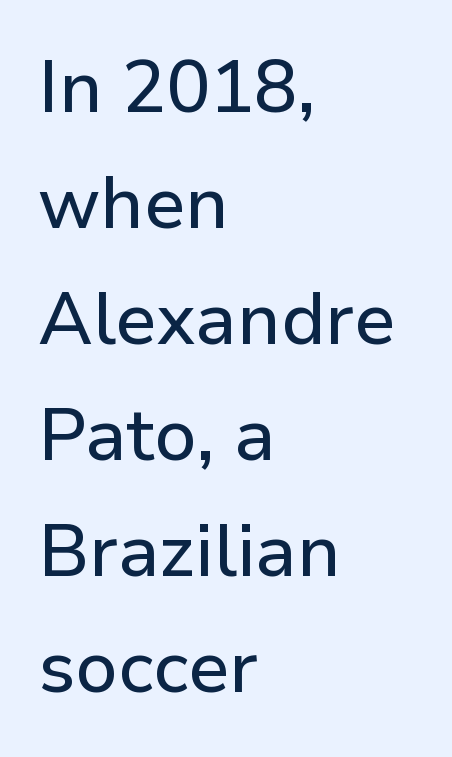
Q: Is the text italic (slanted)? A: No, it is upright.
Q: Is the typeface a serif or a sans-serif typeface? A: Sans-serif.
Q: Is the text underlined? A: No.
Q: How is the paragraph aligned? A: Left-aligned.
Q: Is the spacing between letters normal or unusually wide? A: Normal.
Q: Is the spacing between lines tight, normal or loose? A: Normal.
Q: Width (condensed, normal, or wide)? A: Normal.
Q: Stroke contrast? A: Low.
Q: x-height? A: Medium.
Q: Monospaced? A: No.
